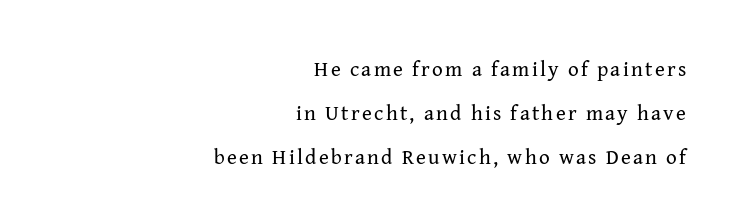
{"italic": "no", "bold": "no", "underline": "no", "align": "right", "line_spacing": "loose", "line_spacing_ratio": 2.09, "glyph_px": 21}
